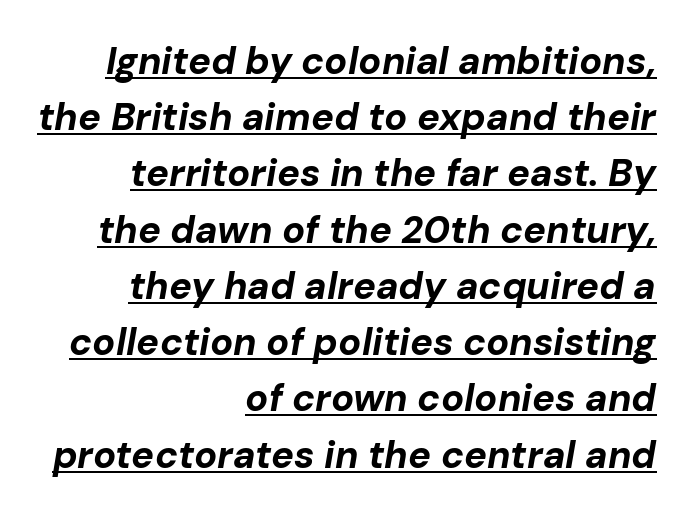
Alignment: flush right. Varying glyph widths throughout — classic text-font behaviour. The typography opts for an oblique posture over an upright one. Summary of vertical rhythm: regular, with standard interline spacing.
